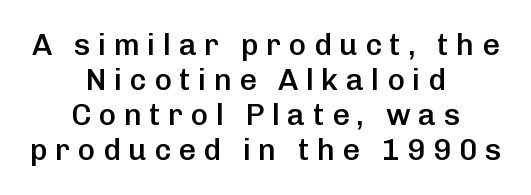
The image shows 30 px semibold sans-serif type, upright; set centered, line spacing 1.17x, unusually wide letter spacing (+0.25 em), not underlined; low stroke contrast and a medium x-height.
